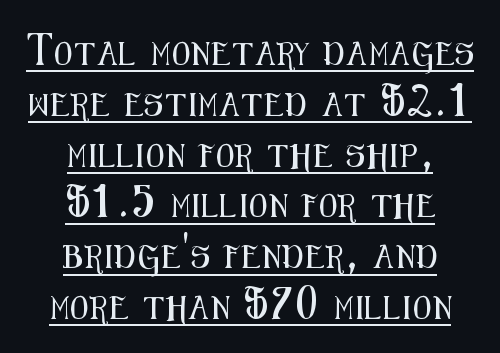
The type sits square on the baseline with zero lean. Notice how a bar underscores the lettering throughout. Every row of glyphs is offset so its center matches the block's center. Interline gaps are noticeably wide in this sample.
